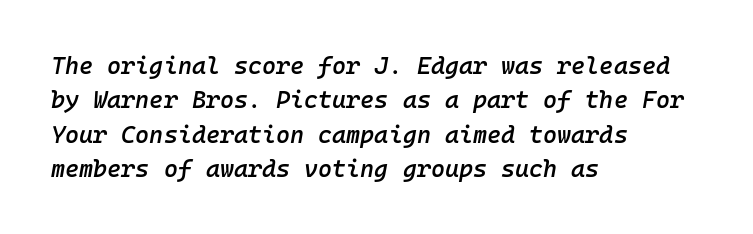
Q: Is the text bold? A: Semi-bold.
Q: Is the text italic (slanted)? A: Yes, it leans right by about 10 degrees.
Q: Is the text underlined? A: No.
Q: How is the paragraph aligned? A: Left-aligned.
Q: Is the spacing between letters normal or unusually wide? A: Normal.
Q: Is the spacing between lines tight, normal or loose? A: Normal.
